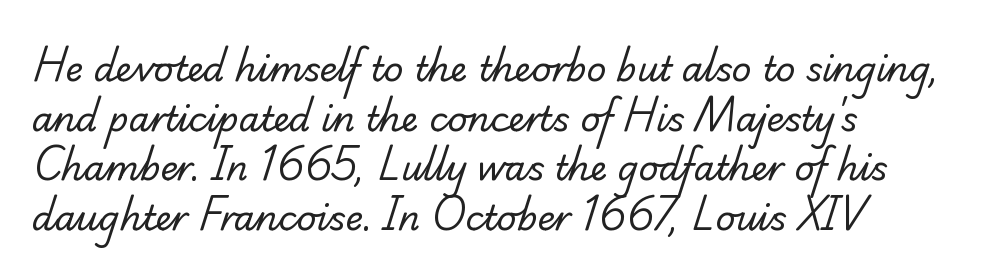
{"serif": "yes", "bold": "no", "weight": "regular", "width": "normal", "stroke_contrast": "low", "x_height": "small", "monospaced": "no", "underline": "no", "align": "left", "line_spacing": "normal", "line_spacing_ratio": 1.46, "letter_spacing": "normal", "letter_spacing_em": 0.0, "glyph_px": 34}
